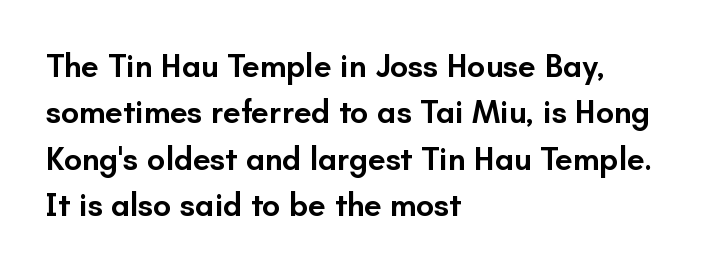
{"serif": "no", "italic": "no", "bold": "semi", "weight": "semibold", "width": "normal", "stroke_contrast": "low", "x_height": "small", "monospaced": "no", "underline": "no", "align": "left", "line_spacing": "normal", "line_spacing_ratio": 1.45, "letter_spacing": "normal", "letter_spacing_em": 0.0, "glyph_px": 32}
